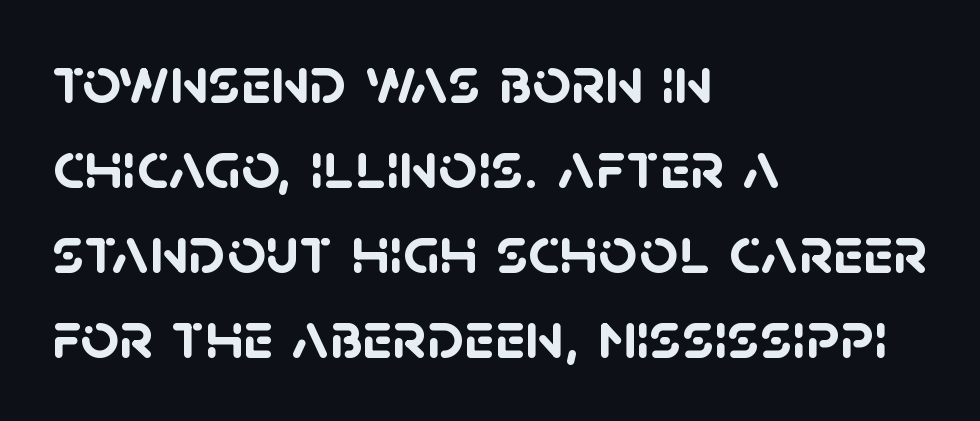
Q: Is the text bold? A: Yes.
Q: Is the typeface a serif or a sans-serif typeface? A: Sans-serif.
Q: Is the text underlined? A: No.
Q: How is the paragraph aligned? A: Left-aligned.
Q: Is the spacing between letters normal or unusually wide? A: Normal.
Q: Is the spacing between lines tight, normal or loose? A: Normal.
Q: Width (condensed, normal, or wide)? A: Normal.
Q: Stroke contrast? A: Low.
Q: x-height? A: Large.
Q: Monospaced? A: No.
